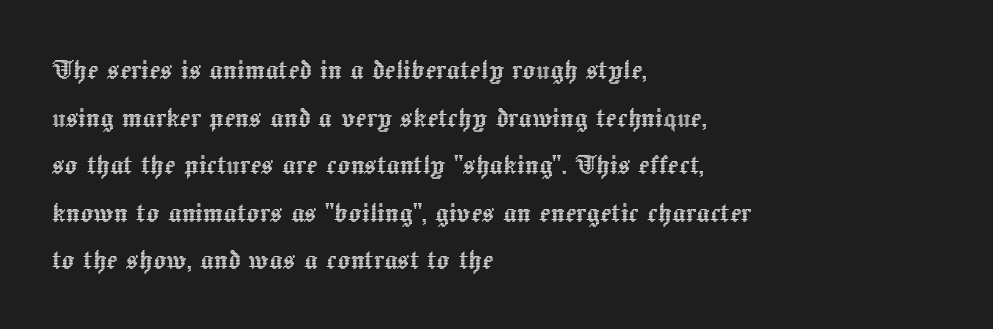
A roman cut, with each character standing at attention. The foot of each line stays bare and open. The block of text has a typical density, with ordinary space between rows. The type is set solid horizontally, with unmodified tracking.
